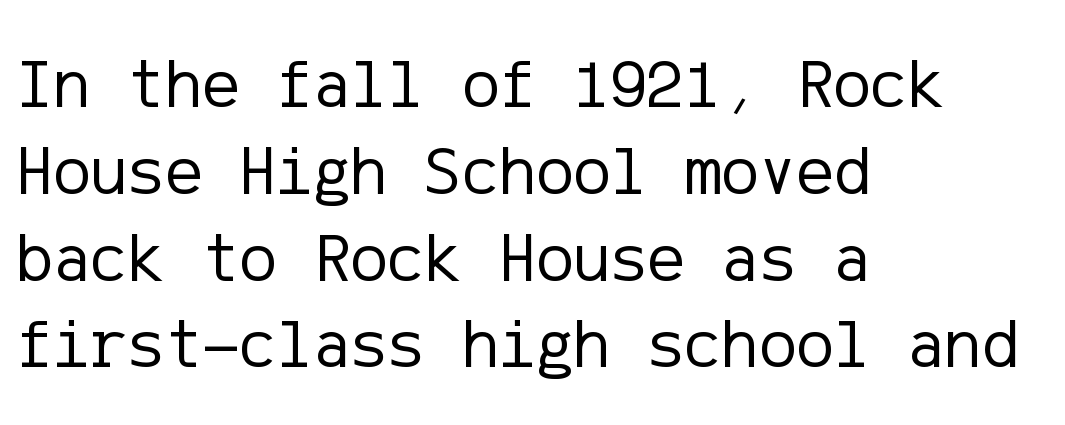
{"serif": "no", "italic": "no", "bold": "no", "weight": "regular", "width": "normal", "stroke_contrast": "low", "x_height": "medium", "underline": "no", "align": "left", "line_spacing_ratio": 1.24, "letter_spacing": "normal", "letter_spacing_em": 0.0, "glyph_px": 70}
